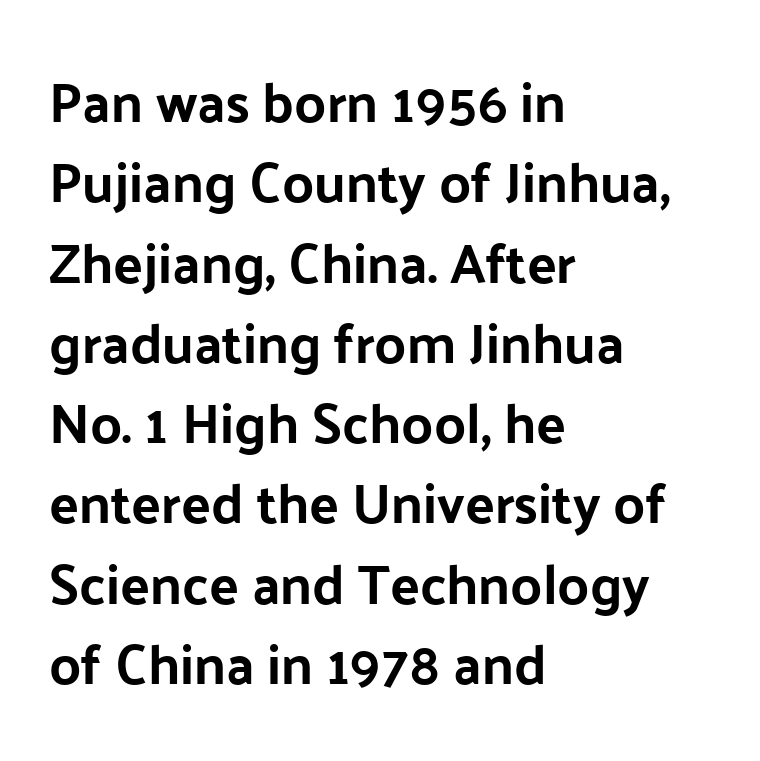
Q: Is the text bold? A: Yes.
Q: Is the text italic (slanted)? A: No, it is upright.
Q: Is the typeface a serif or a sans-serif typeface? A: Sans-serif.
Q: Is the text underlined? A: No.
Q: How is the paragraph aligned? A: Left-aligned.
Q: Is the spacing between letters normal or unusually wide? A: Normal.
Q: Is the spacing between lines tight, normal or loose? A: Normal.
Q: Width (condensed, normal, or wide)? A: Normal.
Q: Stroke contrast? A: Low.
Q: x-height? A: Medium.
Q: Monospaced? A: No.
